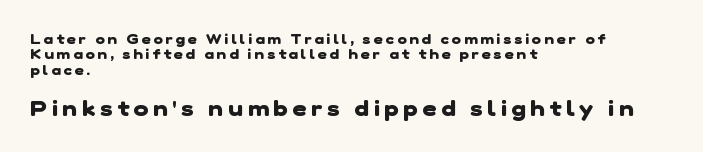
Q: Is the text bold? A: Yes.
Q: Is the text underlined? A: No.
Q: How is the paragraph aligned? A: Left-aligned.
Q: Is the spacing between letters normal or unusually wide? A: Unusually wide.
Q: Is the spacing between lines tight, normal or loose? A: Tight.
Q: Which block of text is set in a larger size, the first (top) or the second (bottom)? A: The second (bottom) one.
